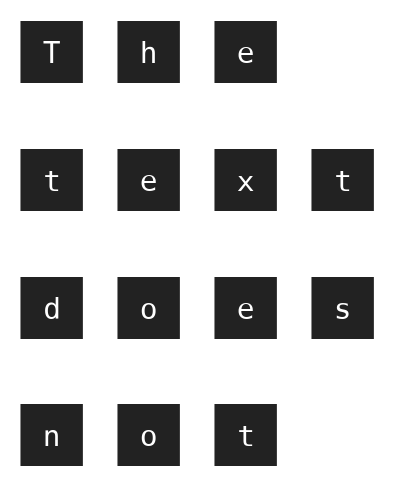
Q: Is the text italic (slanted)? A: No, it is upright.
Q: Is the typeface a serif or a sans-serif typeface? A: Sans-serif.
Q: Is the text underlined? A: No.
Q: How is the paragraph aligned? A: Left-aligned.
Q: Is the spacing between letters normal or unusually wide? A: Unusually wide.
Q: Width (condensed, normal, or wide)? A: Normal.
Q: Stroke contrast? A: Medium.
Q: x-height? A: Large.
